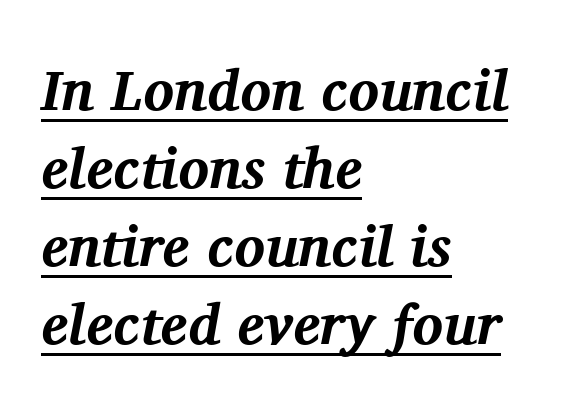
{"serif": "yes", "italic": "yes", "lean": "right", "slant_degrees": 11, "bold": "yes", "weight": "bold", "width": "normal", "stroke_contrast": "medium", "x_height": "medium", "monospaced": "no", "underline": "yes", "align": "left", "line_spacing": "normal", "line_spacing_ratio": 1.37, "letter_spacing": "normal", "letter_spacing_em": 0.0, "glyph_px": 57}
